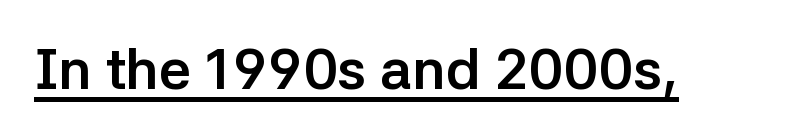
Q: Is the text bold? A: Yes.
Q: Is the text italic (slanted)? A: No, it is upright.
Q: Is the typeface a serif or a sans-serif typeface? A: Sans-serif.
Q: Is the text underlined? A: Yes.
Q: Is the spacing between letters normal or unusually wide? A: Normal.
Q: Width (condensed, normal, or wide)? A: Normal.
Q: Stroke contrast? A: Low.
Q: x-height? A: Medium.
Q: Monospaced? A: No.
